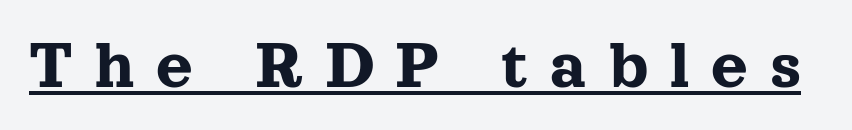
Q: Is the text italic (slanted)? A: No, it is upright.
Q: Is the typeface a serif or a sans-serif typeface? A: Serif.
Q: Is the text underlined? A: Yes.
Q: Is the spacing between letters normal or unusually wide? A: Unusually wide.
Q: Width (condensed, normal, or wide)? A: Normal.
Q: x-height? A: Medium.
Q: Monospaced? A: No.
